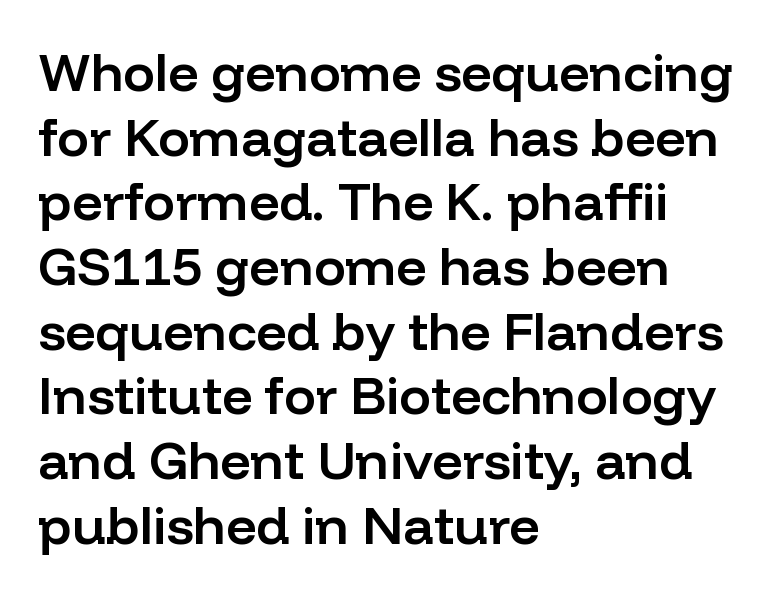
The image shows 53 px semibold sans-serif type, upright; set left-aligned, line spacing 1.22x, normal letter spacing, not underlined; low stroke contrast and a medium x-height.
